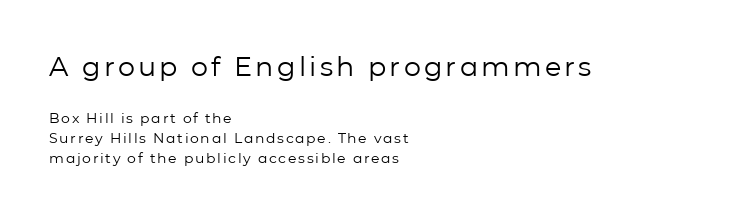
{"italic": "no", "bold": "no", "underline": "no", "align": "left", "line_spacing": "normal", "line_spacing_ratio": 1.42, "larger_block": "first", "size_ratio": 1.93, "glyph_px": 27}
